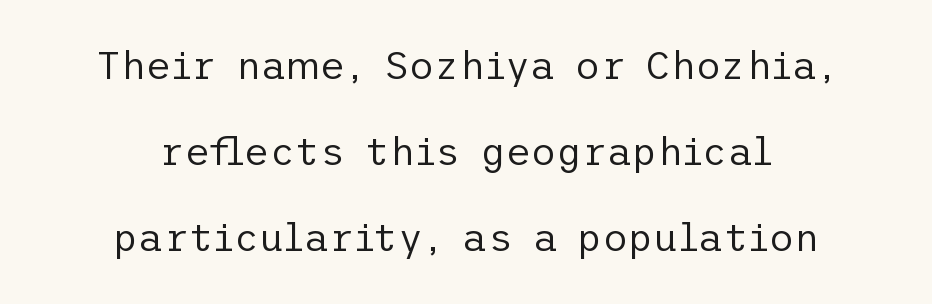
{"serif": "no", "italic": "no", "bold": "no", "weight": "regular", "width": "normal", "stroke_contrast": "low", "x_height": "medium", "underline": "no", "align": "center", "line_spacing": "loose", "line_spacing_ratio": 2.21, "letter_spacing": "normal", "letter_spacing_em": 0.0, "glyph_px": 39}
